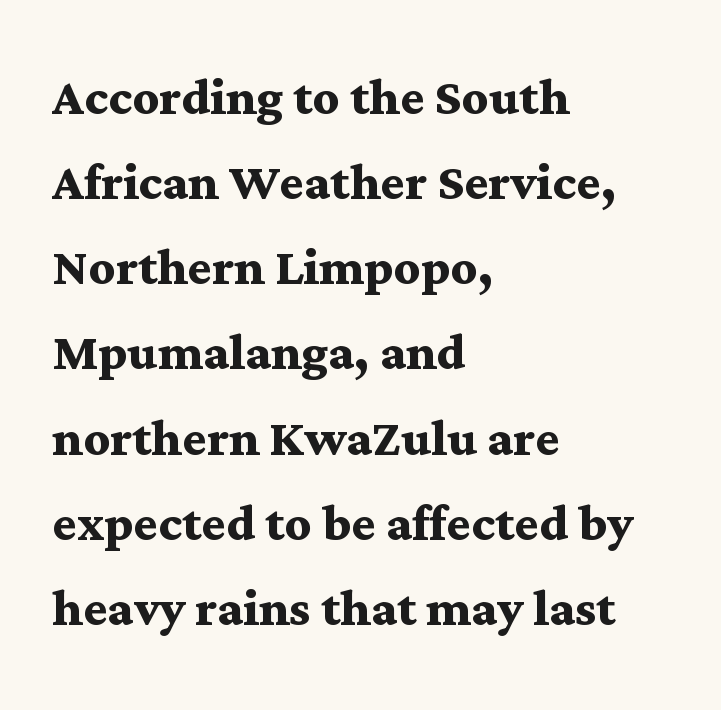
In CSS terms this would be text-align: left. This is the regular roman posture of the typeface. This sample has the flowing, uneven cadence of proportional lettering. Glyph-to-glyph distance matches everyday printed text.
